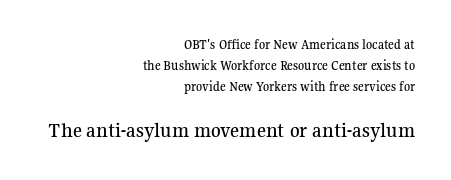
The image shows 22 px text type, upright; set right-aligned, normal line spacing (1.51x), normal letter spacing, not underlined; the second (bottom) block is 1.57x larger.
